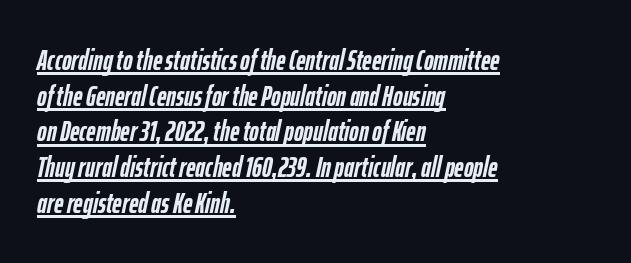
{"italic": "yes", "lean": "right", "slant_degrees": 12, "bold": "yes", "weight": "semibold", "width": "condensed", "stroke_contrast": "low", "x_height": "medium", "monospaced": "no", "underline": "yes", "align": "left", "line_spacing_ratio": 1.23, "letter_spacing": "normal", "letter_spacing_em": 0.0, "glyph_px": 29}
